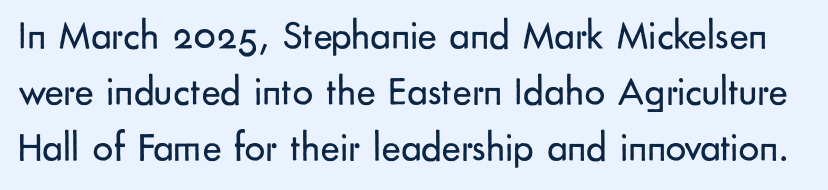
The image shows 41 px regular-weight sans-serif type, upright; set normal line spacing (1.36x), normal letter spacing, not underlined; low stroke contrast and a small x-height.
